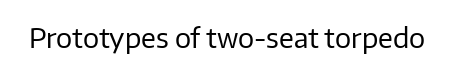
{"italic": "no", "bold": "no", "underline": "no", "letter_spacing": "normal", "letter_spacing_em": 0.0, "glyph_px": 27}
